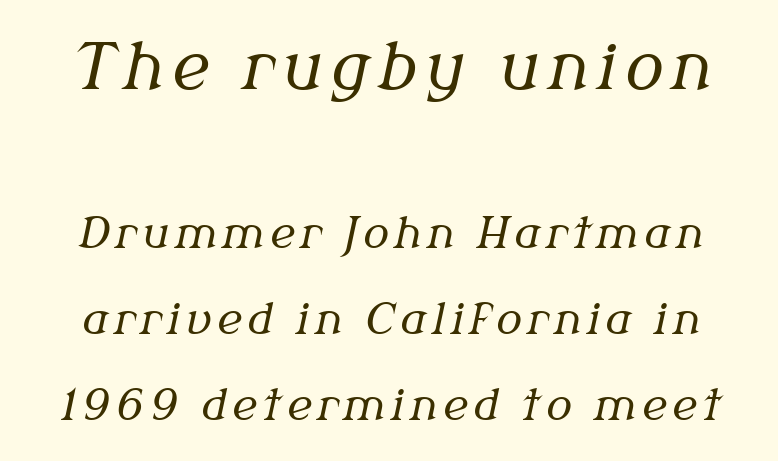
The zone under the glyphs is completely vacant. Quick note: italic. How would I describe the line gaps? Wide and relaxed. Unlike a clean sans, this face finishes its strokes with serifs.
